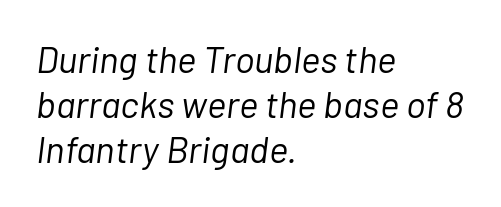
The image shows 37 px light type, italic (leaning right); set left-aligned, line spacing 1.21x, normal letter spacing, not underlined; low stroke contrast and a medium x-height.
